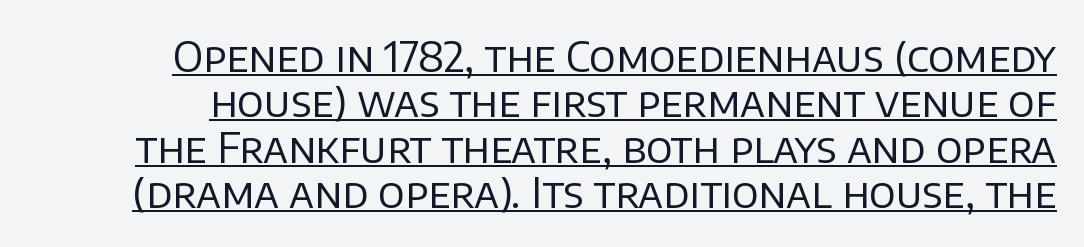
Bold? No — there's no thickening of the strokes. Classification — sans serif. In designer terms, the underline attribute is active on this setting. You can tell it's not italic because the verticals are truly vertical. Tracking here is standard; glyphs follow each other at the usual distance. Is this a fixed-width face? No — the glyphs have proportional, varying widths.
